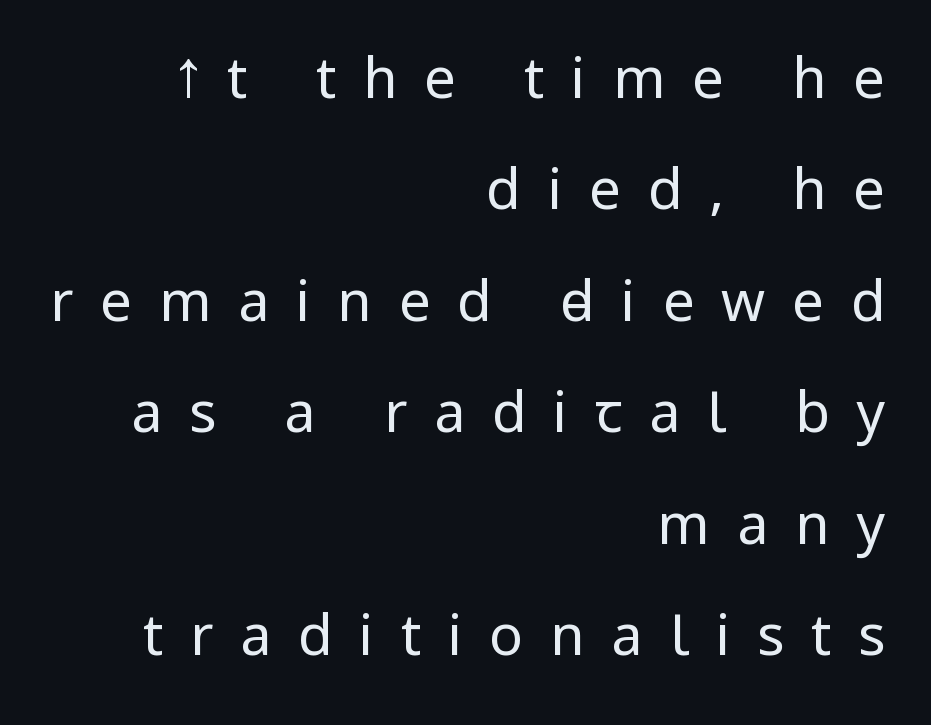
{"serif": "no", "italic": "no", "bold": "no", "weight": "regular", "width": "condensed", "stroke_contrast": "low", "x_height": "large", "monospaced": "no", "underline": "no", "align": "right", "line_spacing": "loose", "line_spacing_ratio": 1.99, "letter_spacing": "wide", "letter_spacing_em": 0.48, "glyph_px": 56}
